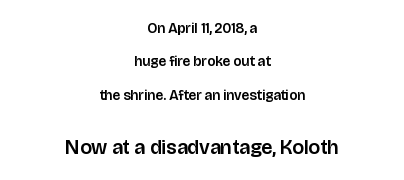
{"italic": "no", "underline": "no", "align": "center", "line_spacing": "loose", "line_spacing_ratio": 2.39, "letter_spacing": "normal", "letter_spacing_em": 0.0, "larger_block": "second", "size_ratio": 1.43, "glyph_px": 20}
